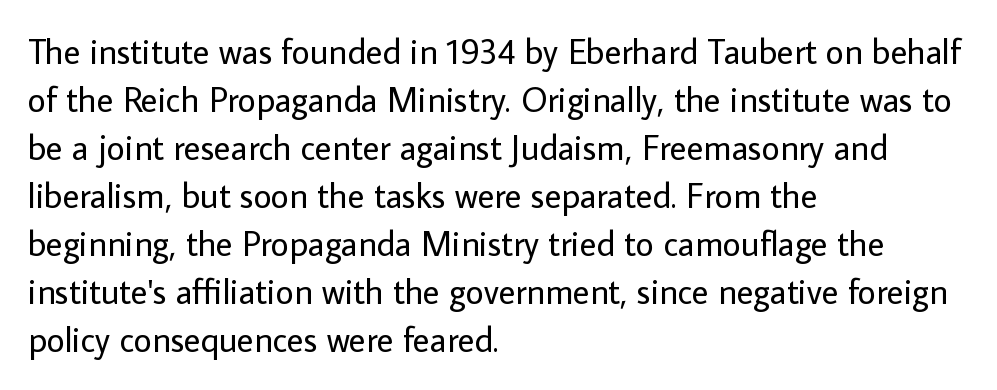
Each row of text sits above clean, open space. A sans-serif font was chosen for this passage. Vertically, the passage feels balanced, rows spaced as you'd expect. Proportional: the letters do not fall into vertical columns.
